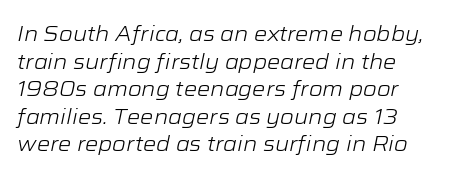
{"italic": "yes", "lean": "right", "slant_degrees": 12, "bold": "no", "underline": "no", "line_spacing": "normal", "line_spacing_ratio": 1.31, "letter_spacing": "normal", "letter_spacing_em": 0.0, "glyph_px": 21}
